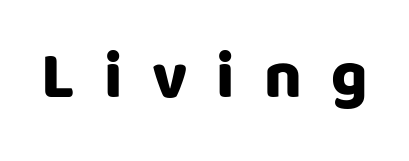
{"serif": "no", "italic": "no", "bold": "yes", "weight": "heavy", "width": "normal", "stroke_contrast": "low", "x_height": "large", "monospaced": "no", "underline": "no", "letter_spacing": "wide", "letter_spacing_em": 0.45, "glyph_px": 65}
